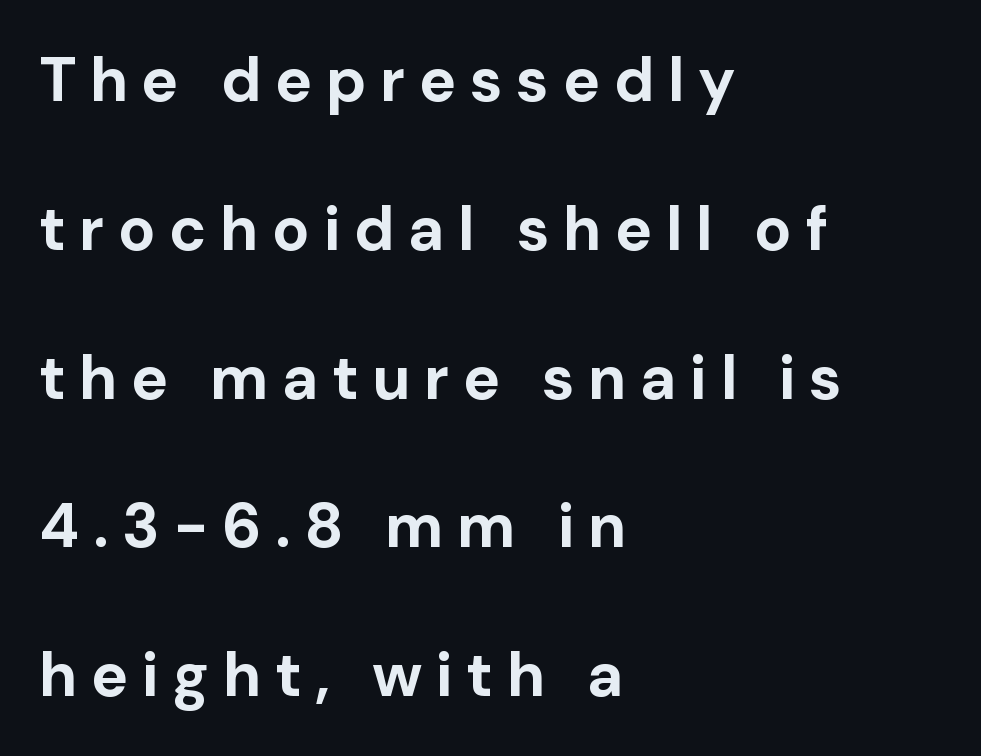
{"serif": "no", "italic": "no", "bold": "yes", "weight": "bold", "width": "normal", "stroke_contrast": "low", "x_height": "medium", "monospaced": "no", "underline": "no", "align": "left", "line_spacing": "loose", "line_spacing_ratio": 2.4, "letter_spacing": "wide", "letter_spacing_em": 0.22, "glyph_px": 62}
